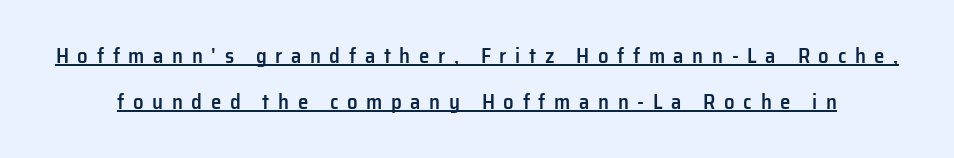
The rendering inserts visible extra space after every character. The rendered words wear a rule along their underside. Nope, not italic — everything's standing straight. A somewhat darkened texture: the type is semibold rather than bold. What's the leading like? Stretched, with rows far apart.
